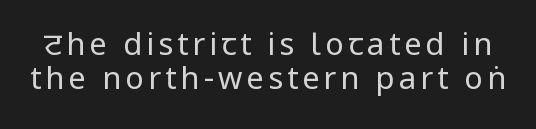
The image shows 31 px regular-weight, condensed sans-serif type, upright; set tight line spacing (1.11x), not underlined; low stroke contrast and a large x-height.
